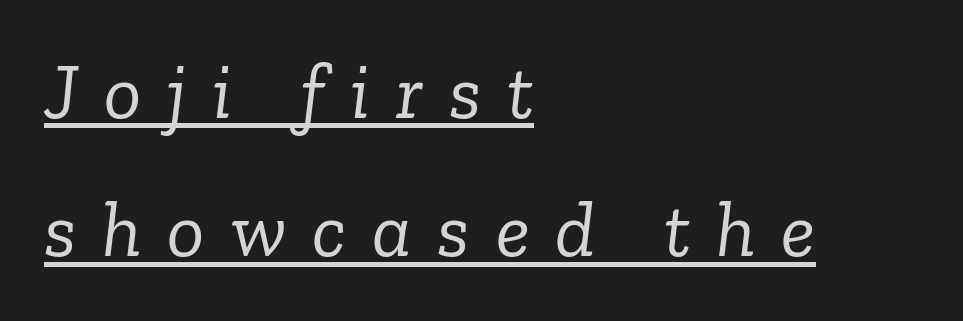
Stems here are at most as thick as an everyday book face. A continuous stroke trails under the words, as in a hyperlink. Every row of glyphs begins at an identical x-position on the left. A typesetter would mark this as italic. Is this a fixed-width face? No — the glyphs have proportional, varying widths.
